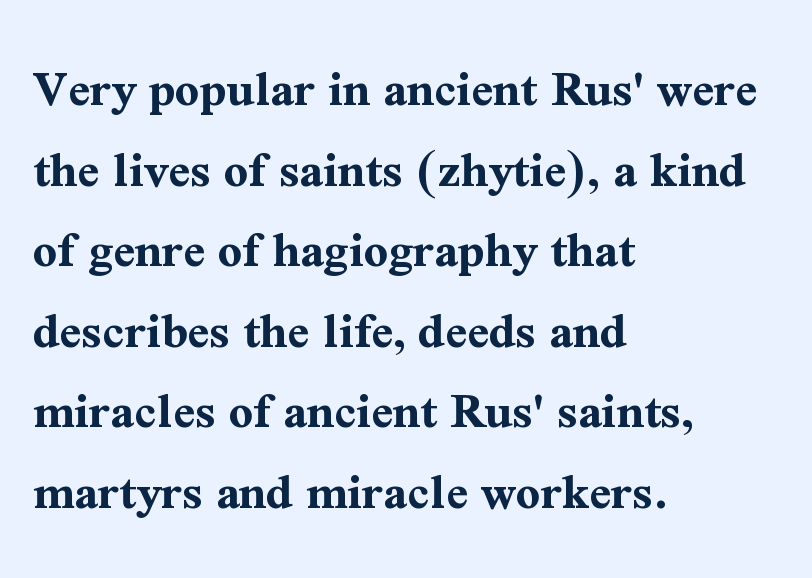
{"serif": "yes", "italic": "no", "bold": "yes", "weight": "bold", "width": "normal", "stroke_contrast": "medium", "x_height": "medium", "monospaced": "no", "underline": "no", "align": "left", "line_spacing": "normal", "line_spacing_ratio": 1.52, "letter_spacing": "normal", "letter_spacing_em": 0.0, "glyph_px": 53}
